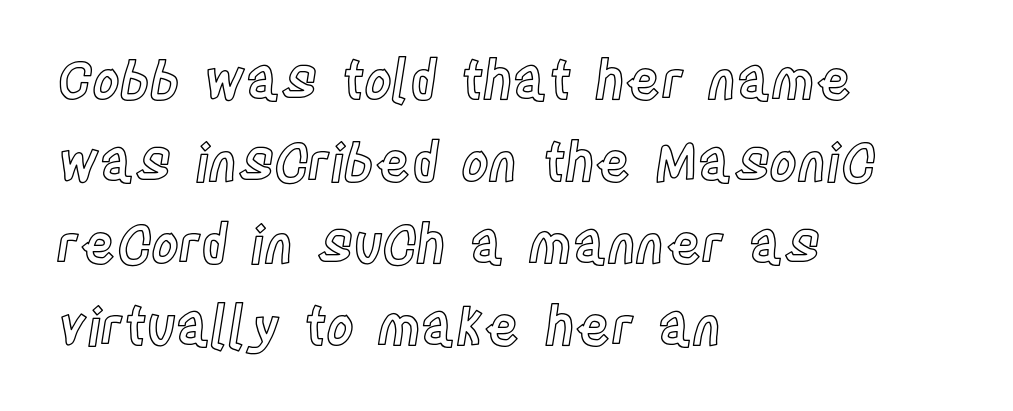
Q: Is the text italic (slanted)? A: Yes.
Q: Is the text underlined? A: No.
Q: How is the paragraph aligned? A: Left-aligned.
Q: Is the spacing between letters normal or unusually wide? A: Normal.
Q: Is the spacing between lines tight, normal or loose? A: Normal.
Q: Width (condensed, normal, or wide)? A: Condensed.
Q: x-height? A: Large.
Q: Monospaced? A: No.
